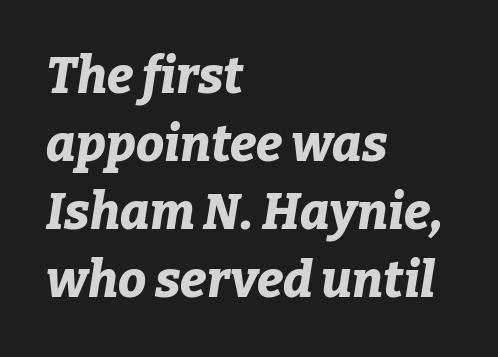
Does the copy run flush right? No — it runs flush left. Rows of type keep a routine distance in the vertical direction. Words appear dense and cohesive because spacing is normal. These words are printed bold, with thick strokes throughout. Characters are canted at an angle relative to the baseline's perpendicular. Each row of text sits above clean, open space.
